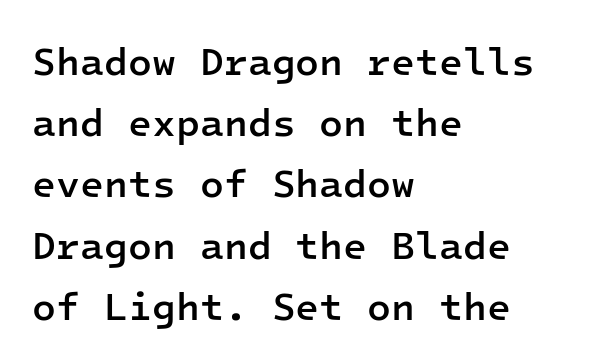
The image shows 39 px semibold sans-serif type, upright, monospaced; set left-aligned, normal line spacing (1.57x), normal letter spacing, not underlined; low stroke contrast and a medium x-height.
